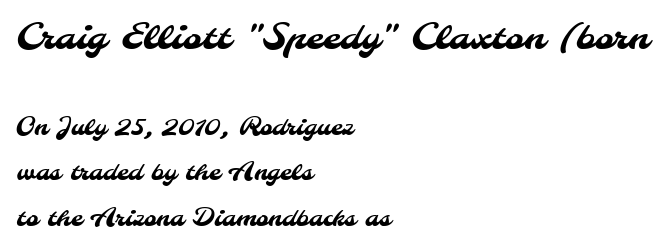
The image shows 36 px sans-serif type; set left-aligned, line spacing 1.89x, normal letter spacing, not underlined; the first (top) block is 1.5x larger; medium stroke contrast and a small x-height.
